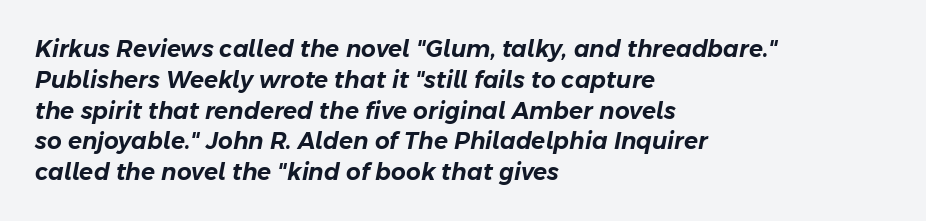
The image shows 23 px text type, italic (leaning right); set left-aligned, normal line spacing (1.34x), normal letter spacing, not underlined.
